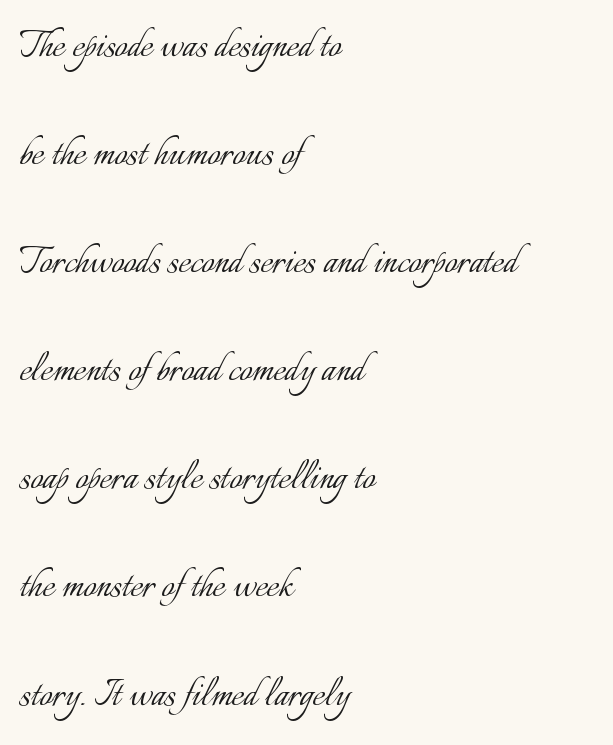
{"bold": "no", "weight": "light", "width": "normal", "stroke_contrast": "low", "x_height": "small", "monospaced": "no", "underline": "no", "align": "left", "line_spacing": "loose", "line_spacing_ratio": 2.35, "letter_spacing": "normal", "letter_spacing_em": 0.0, "glyph_px": 46}
